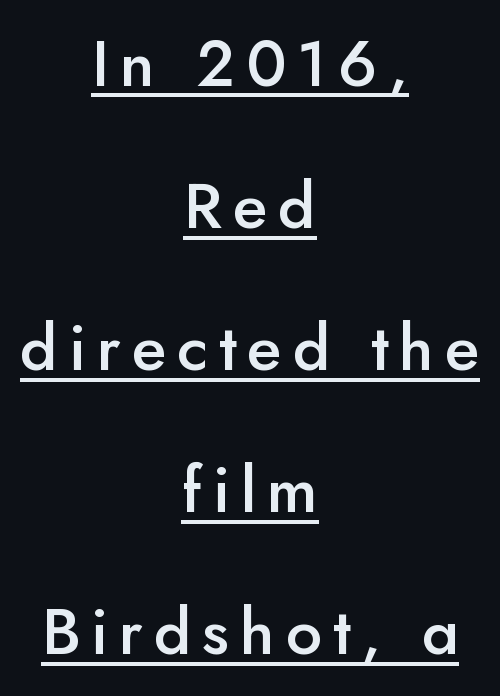
Q: Is the text bold? A: Semi-bold.
Q: Is the text italic (slanted)? A: No, it is upright.
Q: Is the typeface a serif or a sans-serif typeface? A: Sans-serif.
Q: Is the text underlined? A: Yes.
Q: How is the paragraph aligned? A: Centered.
Q: Is the spacing between lines tight, normal or loose? A: Loose.
Q: Width (condensed, normal, or wide)? A: Normal.
Q: Stroke contrast? A: Low.
Q: x-height? A: Small.
Q: Monospaced? A: No.
